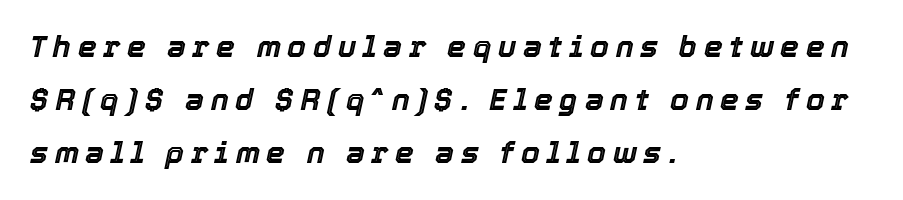
{"italic": "yes", "lean": "right", "slant_degrees": 12, "width": "normal", "x_height": "medium", "monospaced": "no", "underline": "no", "align": "left", "line_spacing_ratio": 1.77, "letter_spacing": "wide", "letter_spacing_em": 0.22, "glyph_px": 30}
